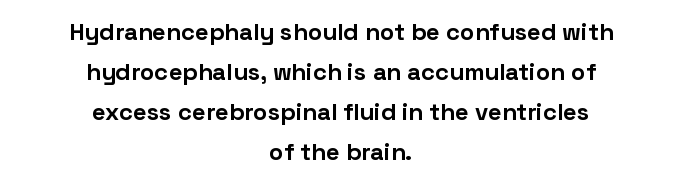
Q: Is the text bold? A: Yes.
Q: Is the text italic (slanted)? A: No, it is upright.
Q: Is the text underlined? A: No.
Q: How is the paragraph aligned? A: Centered.
Q: Is the spacing between letters normal or unusually wide? A: Normal.
Q: Is the spacing between lines tight, normal or loose? A: Normal.
